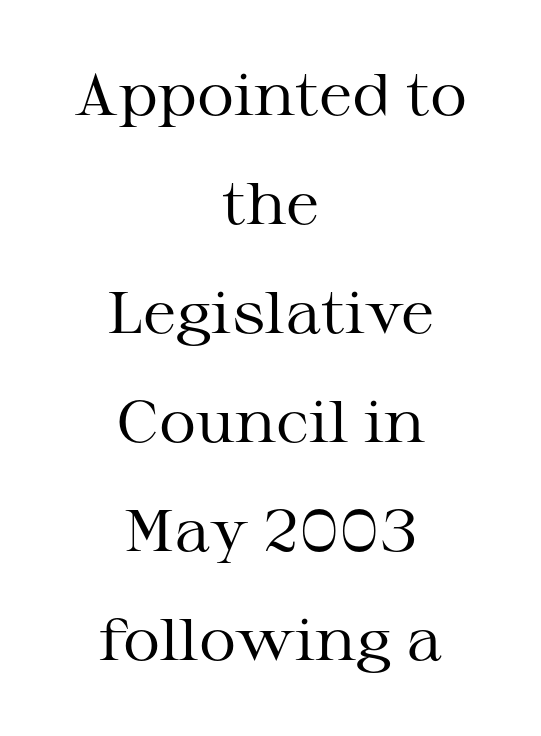
The image shows 58 px regular-weight, wide serif type, upright; set centered, line spacing 1.88x, normal letter spacing, not underlined; medium stroke contrast and a medium x-height.
